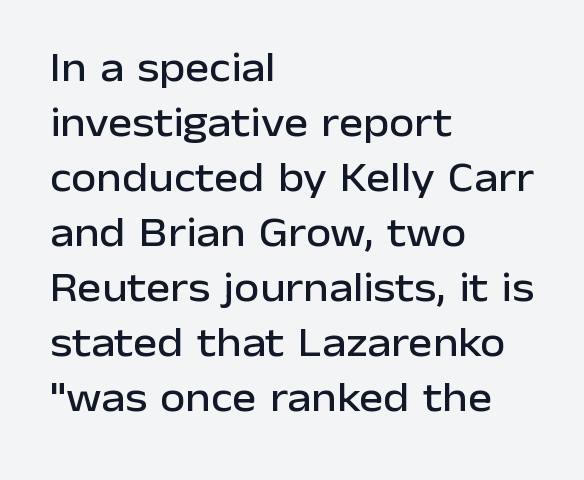
Alignment: flush left. The letters sit at their default tracking, neither squeezed nor spread. This sample keeps an unexceptional amount of space between lines. The axis of the letterforms is exactly vertical.
